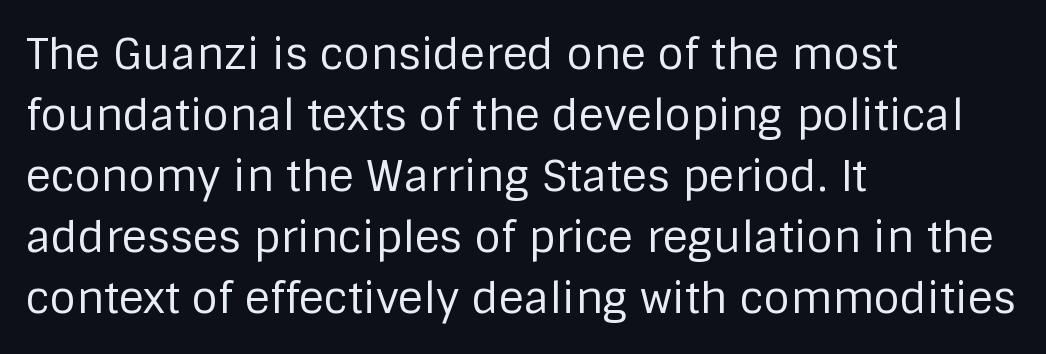
Q: Is the text bold? A: No.
Q: Is the text italic (slanted)? A: No, it is upright.
Q: Is the typeface a serif or a sans-serif typeface? A: Sans-serif.
Q: Is the text underlined? A: No.
Q: How is the paragraph aligned? A: Left-aligned.
Q: Is the spacing between letters normal or unusually wide? A: Normal.
Q: Is the spacing between lines tight, normal or loose? A: Normal.
Q: Width (condensed, normal, or wide)? A: Normal.
Q: Stroke contrast? A: Low.
Q: x-height? A: Large.
Q: Monospaced? A: No.
